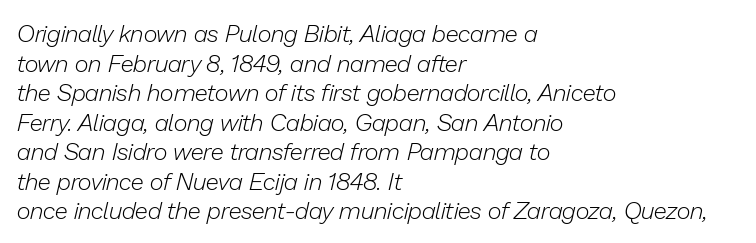
Check the space under the baseline: it is left empty. The rendering applies a slant to the glyphs. Spacing between characters is what you'd get straight out of the box. No letter is thick-stroked: the sample isn't bold. A classic flush-left, rag-right setting is used for this passage.
